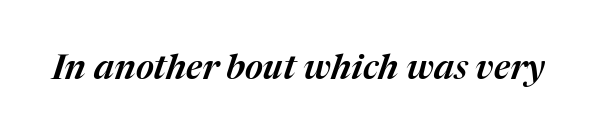
No word sits above an underline. Characters are canted at an angle relative to the baseline's perpendicular. You could not count columns in this text — the font is proportionally spaced. There is no visible air inserted between adjacent glyphs.
